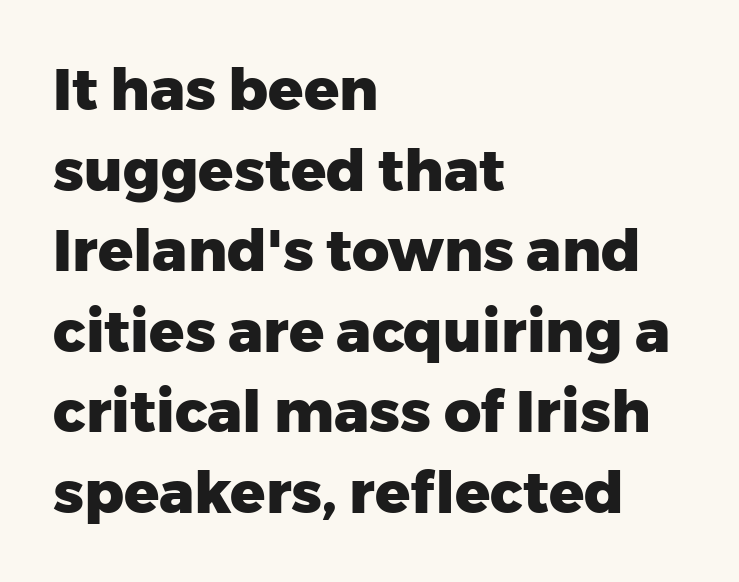
{"serif": "no", "italic": "no", "bold": "yes", "weight": "heavy", "width": "normal", "stroke_contrast": "low", "x_height": "medium", "monospaced": "no", "underline": "no", "align": "left", "line_spacing": "normal", "line_spacing_ratio": 1.39, "letter_spacing": "normal", "letter_spacing_em": 0.0, "glyph_px": 58}
